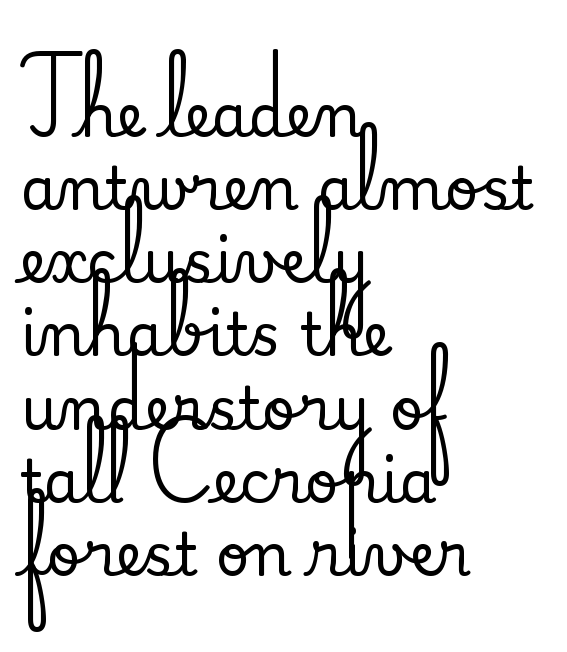
The image shows 59 px serif type, upright; set left-aligned, line spacing 1.24x, normal letter spacing, not underlined; medium stroke contrast and a small x-height.
